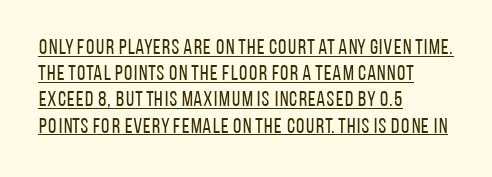
Q: Is the text bold? A: No.
Q: Is the text italic (slanted)? A: No, it is upright.
Q: Is the text underlined? A: Yes.
Q: How is the paragraph aligned? A: Left-aligned.
Q: Is the spacing between letters normal or unusually wide? A: Normal.
Q: Is the spacing between lines tight, normal or loose? A: Normal.
